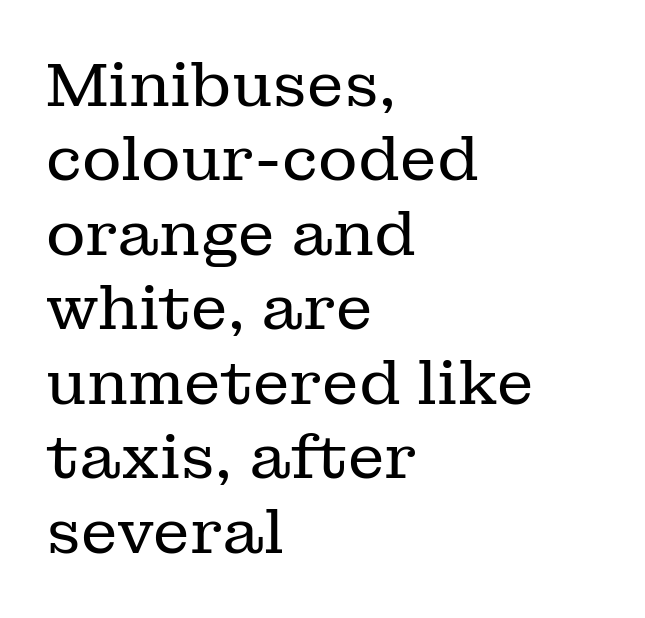
The image shows 61 px regular-weight serif type, upright; set left-aligned, line spacing 1.22x, normal letter spacing, not underlined; low stroke contrast and a medium x-height.
